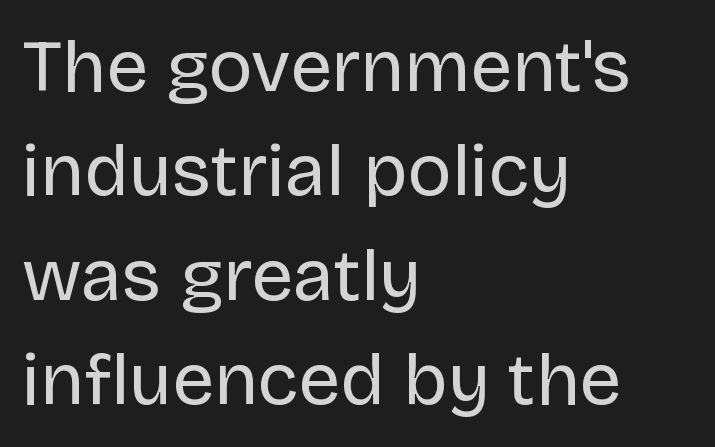
{"serif": "no", "italic": "no", "bold": "no", "weight": "regular", "width": "normal", "stroke_contrast": "low", "x_height": "large", "monospaced": "no", "underline": "no", "align": "left", "line_spacing": "normal", "line_spacing_ratio": 1.41, "letter_spacing": "normal", "letter_spacing_em": 0.0, "glyph_px": 74}
